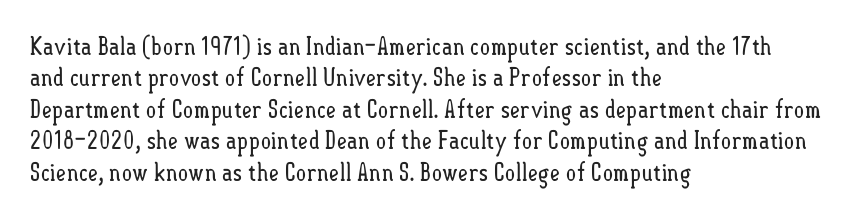
No letter is thick-stroked: the sample isn't bold. This is roman type, the default non-slanted kind. One glance says typical: line gaps are just what's usual. Plain, unruled lines of type. This sample is left-justified, so line endings fall wherever the words run out.
